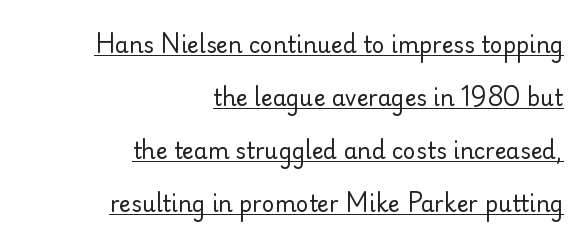
{"italic": "no", "bold": "no", "underline": "yes", "align": "right", "line_spacing": "loose", "line_spacing_ratio": 2.41, "letter_spacing": "normal", "letter_spacing_em": 0.0, "glyph_px": 22}
